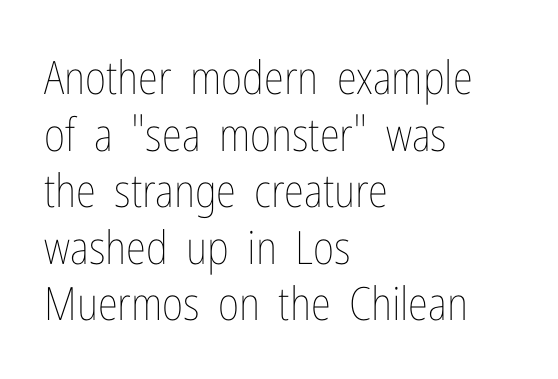
Proportional: the letters do not fall into vertical columns. Compared with typical body copy, the letter spacing here is the same. Quick note: not italic, upright. Rule under the text: the space is simply empty. Caption: face not bold, strokes unweighted.
